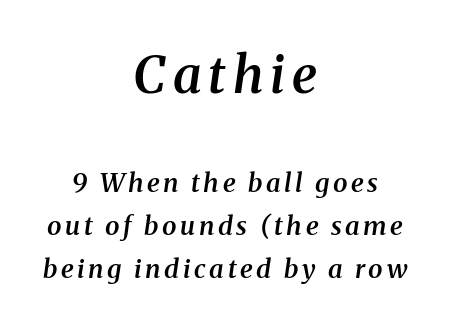
{"serif": "yes", "italic": "yes", "lean": "right", "slant_degrees": 8, "bold": "semi", "weight": "semibold", "width": "normal", "stroke_contrast": "medium", "x_height": "medium", "monospaced": "no", "underline": "no", "align": "center", "line_spacing": "normal", "line_spacing_ratio": 1.64, "larger_block": "first", "size_ratio": 1.96, "glyph_px": 51}
